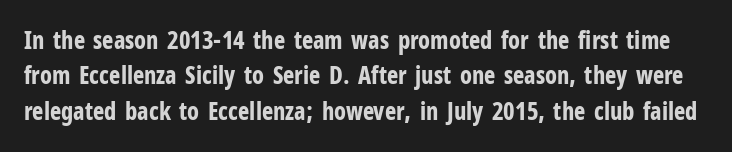
The image shows 24 px bold type, upright; set normal line spacing (1.47x), normal letter spacing, not underlined.
